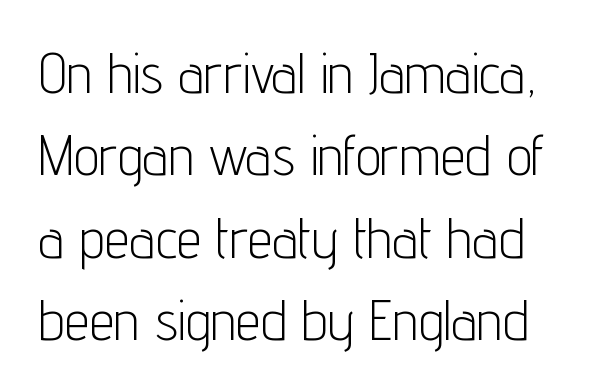
{"serif": "no", "italic": "no", "bold": "no", "weight": "light", "width": "condensed", "stroke_contrast": "low", "x_height": "medium", "monospaced": "no", "underline": "no", "line_spacing": "normal", "line_spacing_ratio": 1.47, "letter_spacing": "normal", "letter_spacing_em": 0.0, "glyph_px": 56}
